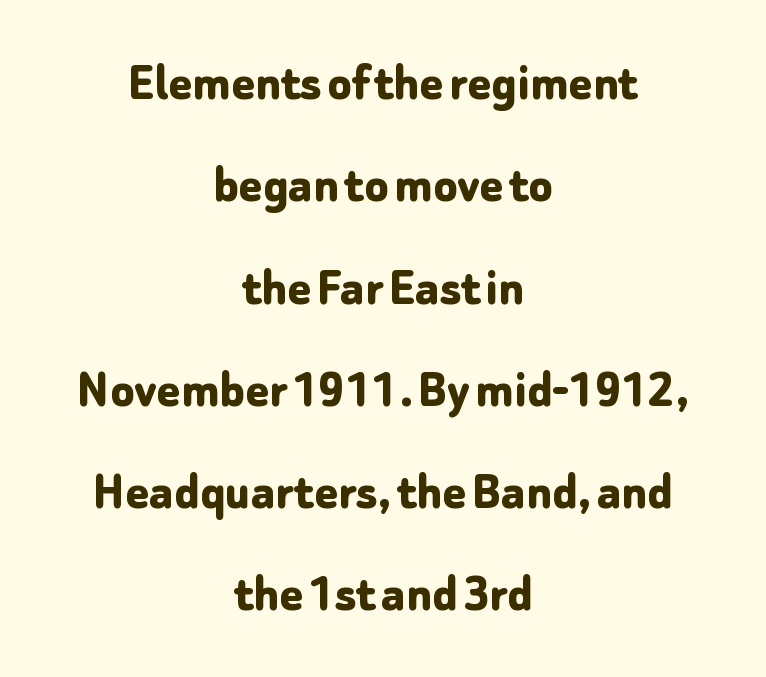
{"serif": "no", "italic": "no", "bold": "yes", "weight": "bold", "width": "normal", "stroke_contrast": "low", "x_height": "medium", "monospaced": "no", "underline": "no", "align": "center", "line_spacing_ratio": 1.86, "letter_spacing": "normal", "letter_spacing_em": 0.0, "glyph_px": 55}
